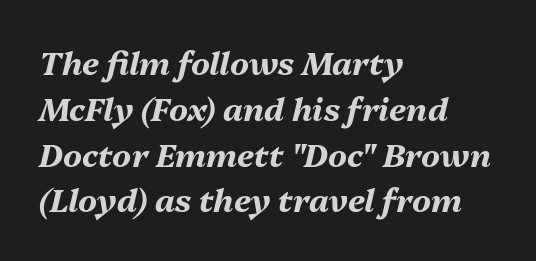
{"italic": "yes", "lean": "right", "slant_degrees": 13, "bold": "yes", "weight": "bold", "width": "normal", "stroke_contrast": "medium", "x_height": "medium", "monospaced": "no", "underline": "no", "align": "left", "line_spacing": "normal", "line_spacing_ratio": 1.43, "letter_spacing": "normal", "letter_spacing_em": 0.0, "glyph_px": 32}
